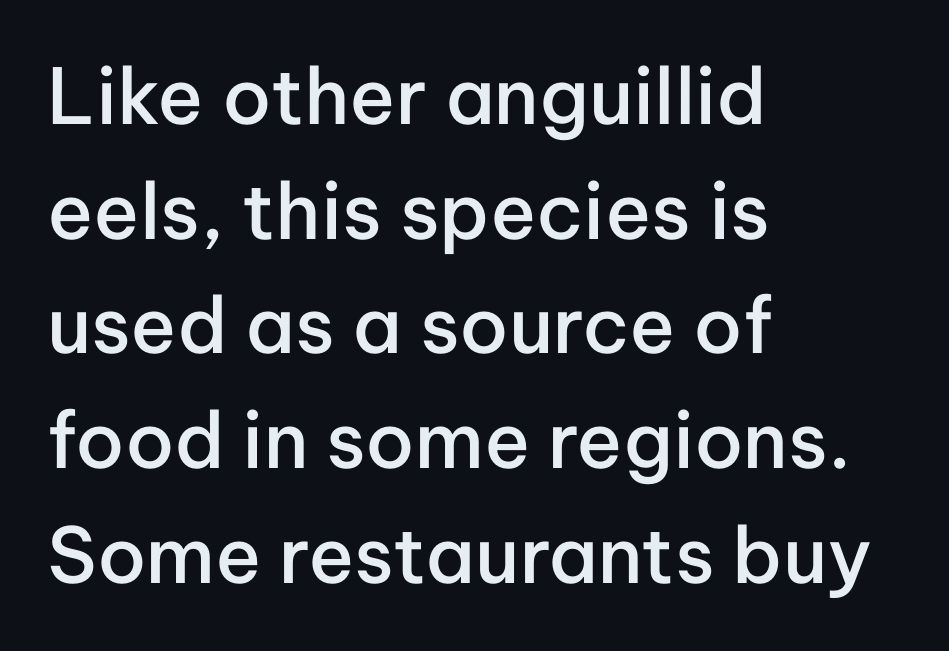
Upright lettering throughout. The passage is arranged the way most books set body copy — flush left. Tracking here is standard; glyphs follow each other at the usual distance. These lines carry some extra weight — a demibold, not a full bold. The designer went with a sans here, leaving each stem footless.
